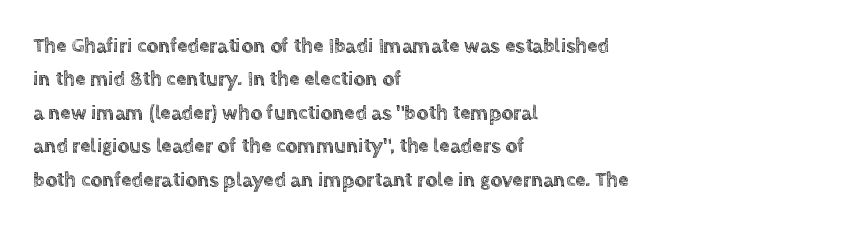
Q: Is the text italic (slanted)? A: No, it is upright.
Q: Is the text underlined? A: No.
Q: How is the paragraph aligned? A: Left-aligned.
Q: Is the spacing between letters normal or unusually wide? A: Normal.
Q: Is the spacing between lines tight, normal or loose? A: Normal.
